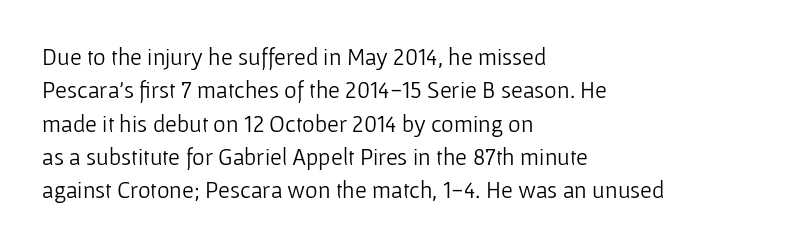
Q: Is the text bold? A: No.
Q: Is the text italic (slanted)? A: No, it is upright.
Q: Is the text underlined? A: No.
Q: How is the paragraph aligned? A: Left-aligned.
Q: Is the spacing between letters normal or unusually wide? A: Normal.
Q: Is the spacing between lines tight, normal or loose? A: Normal.
